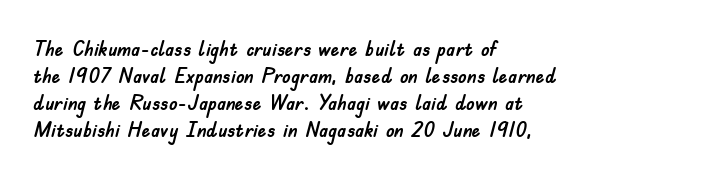
{"underline": "no", "align": "left", "line_spacing_ratio": 1.22, "letter_spacing": "normal", "letter_spacing_em": 0.0, "glyph_px": 22}
